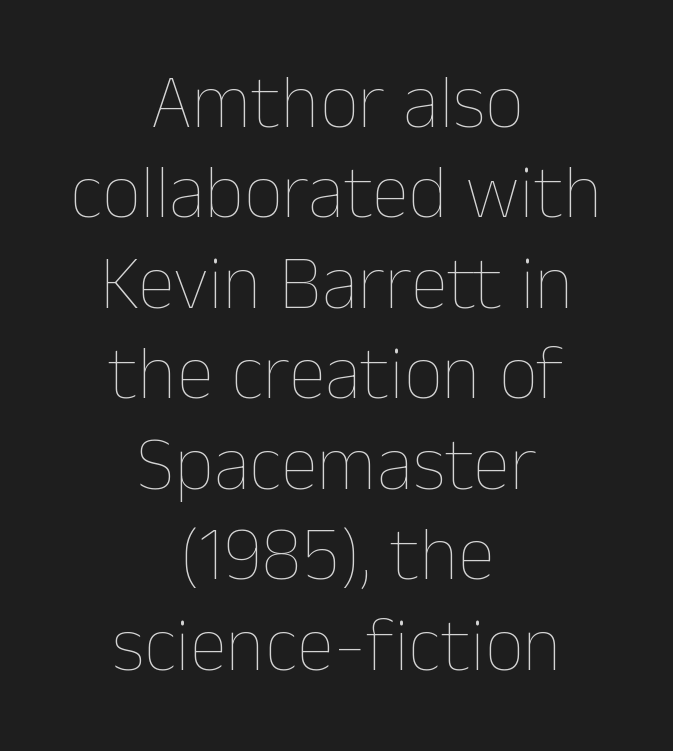
Q: Is the text bold? A: No.
Q: Is the text italic (slanted)? A: No, it is upright.
Q: Is the text underlined? A: No.
Q: How is the paragraph aligned? A: Centered.
Q: Is the spacing between letters normal or unusually wide? A: Normal.
Q: Width (condensed, normal, or wide)? A: Normal.
Q: Stroke contrast? A: Low.
Q: x-height? A: Medium.
Q: Monospaced? A: No.
